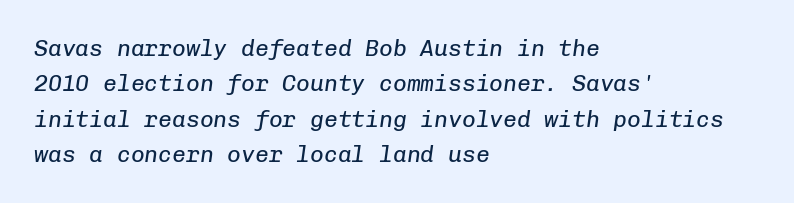
{"italic": "yes", "lean": "right", "slant_degrees": 8, "bold": "no", "underline": "no", "align": "left", "line_spacing": "normal", "line_spacing_ratio": 1.54, "letter_spacing": "normal", "letter_spacing_em": 0.0, "glyph_px": 23}
